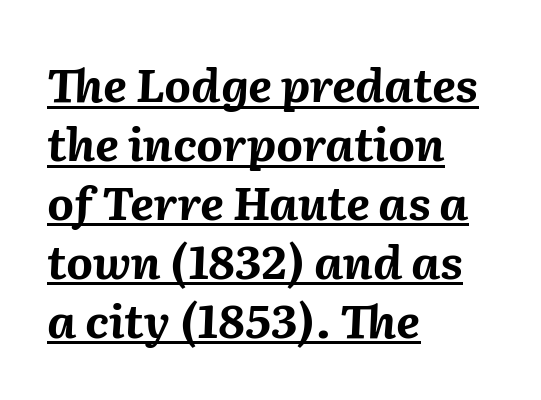
{"italic": "yes", "lean": "right", "slant_degrees": 2, "bold": "yes", "weight": "bold", "width": "normal", "stroke_contrast": "medium", "x_height": "medium", "monospaced": "no", "underline": "yes", "align": "left", "line_spacing": "normal", "line_spacing_ratio": 1.28, "letter_spacing": "normal", "letter_spacing_em": 0.0, "glyph_px": 46}
